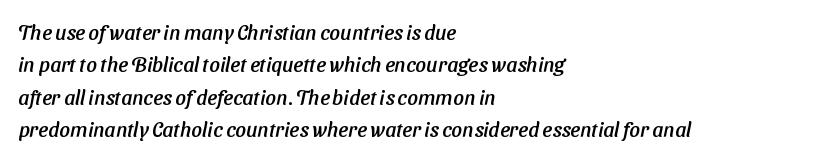
{"underline": "no", "align": "left", "line_spacing": "normal", "line_spacing_ratio": 1.54, "letter_spacing": "normal", "letter_spacing_em": 0.0, "glyph_px": 21}
